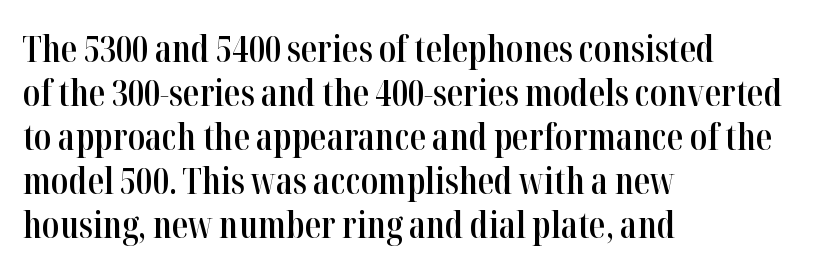
{"serif": "yes", "italic": "no", "bold": "semi", "weight": "semibold", "width": "condensed", "stroke_contrast": "high", "x_height": "medium", "monospaced": "no", "underline": "no", "align": "left", "line_spacing_ratio": 1.22, "letter_spacing": "normal", "letter_spacing_em": 0.0, "glyph_px": 36}
